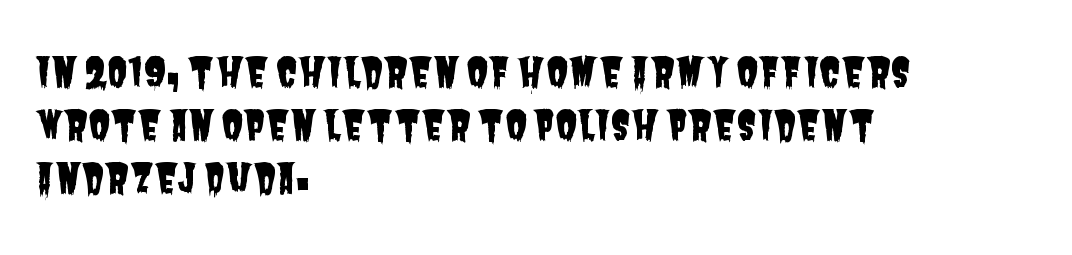
In terms of letterspacing, this is plain default setting. Varying glyph widths throughout — classic text-font behaviour. Line spacing here is normal. Quick note: underline off.
